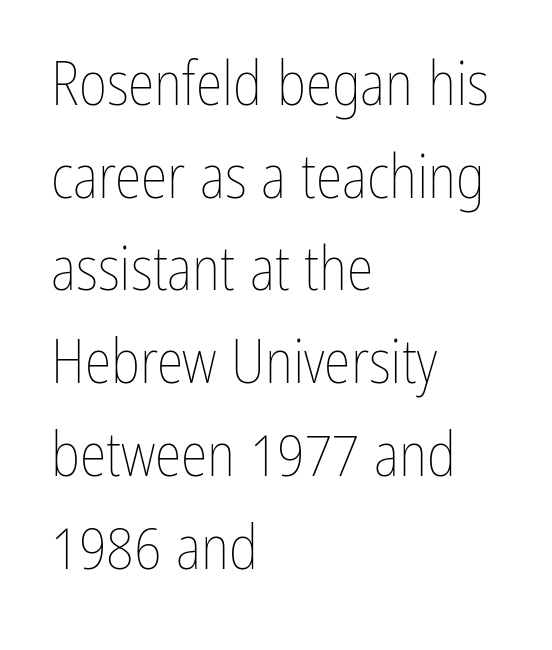
Q: Is the text bold? A: No.
Q: Is the text italic (slanted)? A: No, it is upright.
Q: Is the text underlined? A: No.
Q: How is the paragraph aligned? A: Left-aligned.
Q: Is the spacing between letters normal or unusually wide? A: Normal.
Q: Is the spacing between lines tight, normal or loose? A: Normal.
Q: Width (condensed, normal, or wide)? A: Condensed.
Q: Stroke contrast? A: Low.
Q: x-height? A: Medium.
Q: Monospaced? A: No.
